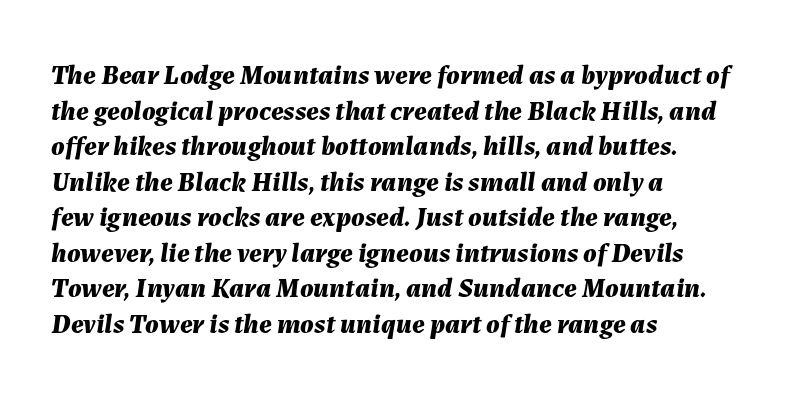
The image shows 28 px bold type, italic (leaning right); set left-aligned, normal line spacing (1.27x), normal letter spacing, not underlined; medium stroke contrast and a medium x-height.
